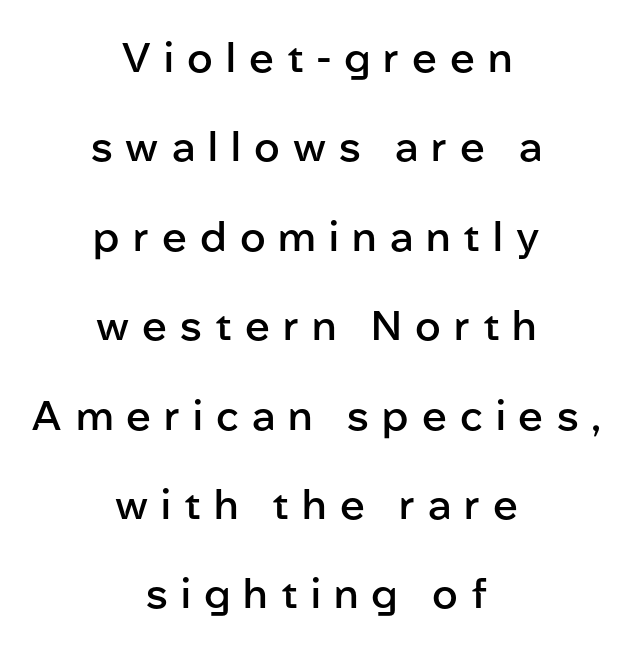
Q: Is the text bold? A: Semi-bold.
Q: Is the text italic (slanted)? A: No, it is upright.
Q: Is the typeface a serif or a sans-serif typeface? A: Sans-serif.
Q: Is the text underlined? A: No.
Q: How is the paragraph aligned? A: Centered.
Q: Is the spacing between letters normal or unusually wide? A: Unusually wide.
Q: Is the spacing between lines tight, normal or loose? A: Loose.
Q: Width (condensed, normal, or wide)? A: Normal.
Q: Stroke contrast? A: Low.
Q: x-height? A: Medium.
Q: Monospaced? A: No.
